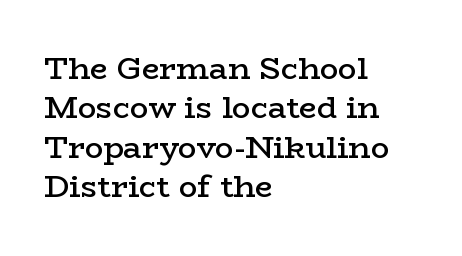
Q: Is the text bold? A: Semi-bold.
Q: Is the text italic (slanted)? A: No, it is upright.
Q: Is the typeface a serif or a sans-serif typeface? A: Serif.
Q: Is the text underlined? A: No.
Q: How is the paragraph aligned? A: Left-aligned.
Q: Is the spacing between letters normal or unusually wide? A: Normal.
Q: Is the spacing between lines tight, normal or loose? A: Normal.
Q: Width (condensed, normal, or wide)? A: Wide.
Q: Stroke contrast? A: Low.
Q: x-height? A: Medium.
Q: Monospaced? A: No.
